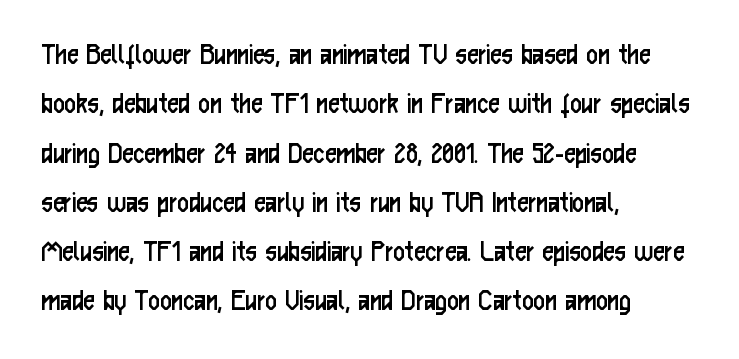
The image shows 32 px regular-weight, condensed sans-serif type, upright; set left-aligned, normal line spacing (1.54x), normal letter spacing, not underlined; low stroke contrast and a medium x-height.
